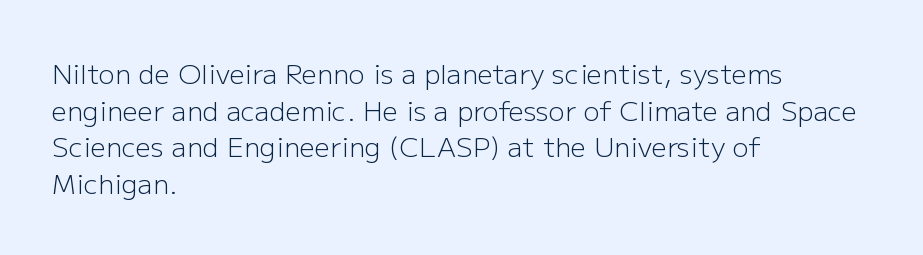
The image shows 27 px text type, upright; set left-aligned, normal line spacing (1.36x), normal letter spacing, not underlined.
